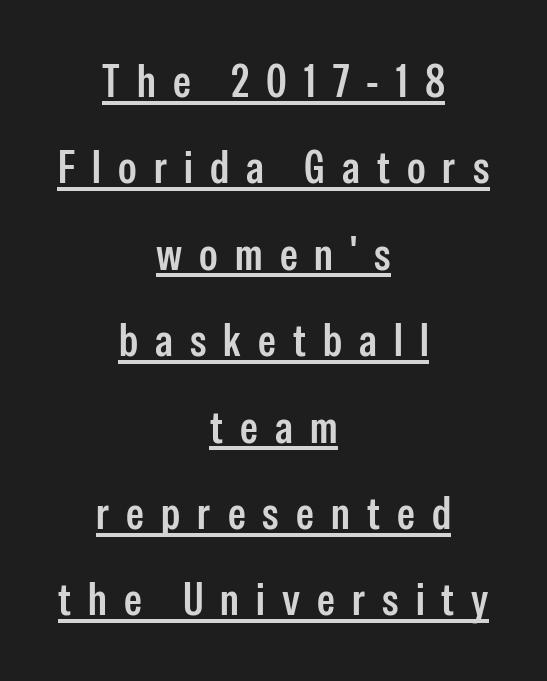
{"serif": "no", "italic": "no", "bold": "semi", "weight": "semibold", "width": "condensed", "stroke_contrast": "low", "x_height": "medium", "monospaced": "no", "underline": "yes", "align": "center", "line_spacing": "loose", "line_spacing_ratio": 1.92, "letter_spacing": "wide", "letter_spacing_em": 0.38, "glyph_px": 45}
